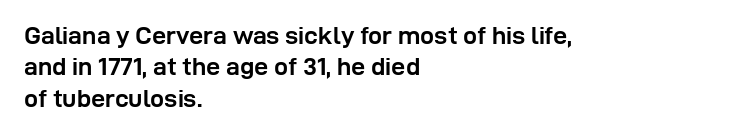
{"italic": "no", "bold": "yes", "underline": "no", "align": "left", "line_spacing": "normal", "line_spacing_ratio": 1.26, "letter_spacing": "normal", "letter_spacing_em": 0.0, "glyph_px": 25}
